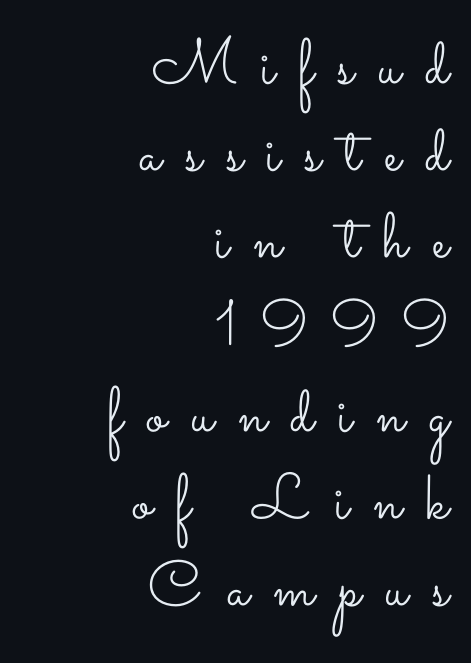
The image shows 64 px light, wide type; set right-aligned, normal line spacing (1.36x), unusually wide letter spacing (+0.38 em), not underlined; low stroke contrast and a small x-height.
